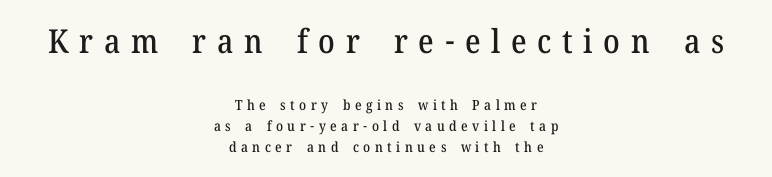
You can tell it's not italic because the verticals are truly vertical. Character size in the leading block exceeds that of the trailing block. The passage shown has open, widely tracked lettering throughout. A typesetter would call this proportional, since set widths differ per character. The zone under the glyphs is completely vacant.
